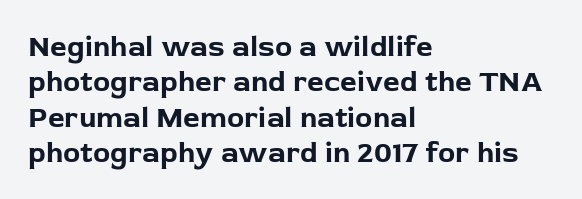
Q: Is the text bold? A: Yes.
Q: Is the text italic (slanted)? A: No, it is upright.
Q: Is the typeface a serif or a sans-serif typeface? A: Sans-serif.
Q: Is the text underlined? A: No.
Q: How is the paragraph aligned? A: Left-aligned.
Q: Is the spacing between letters normal or unusually wide? A: Normal.
Q: Width (condensed, normal, or wide)? A: Normal.
Q: Stroke contrast? A: Low.
Q: x-height? A: Medium.
Q: Monospaced? A: No.
